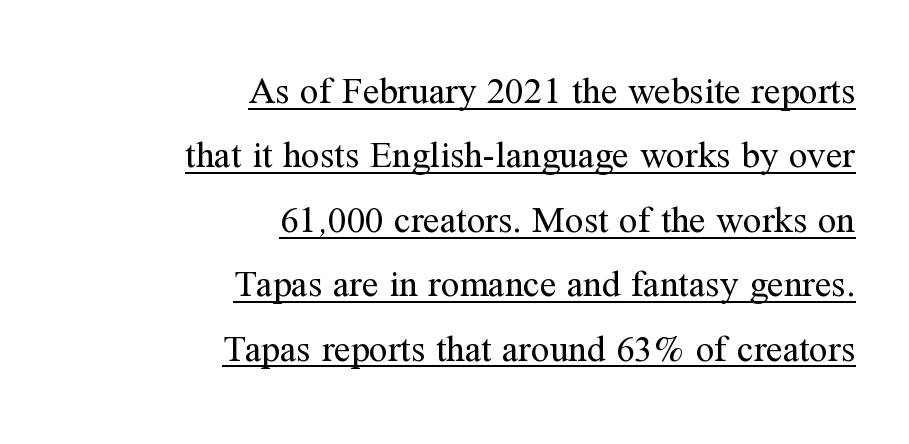
Q: Is the text bold? A: No.
Q: Is the text italic (slanted)? A: No, it is upright.
Q: Is the typeface a serif or a sans-serif typeface? A: Serif.
Q: Is the text underlined? A: Yes.
Q: How is the paragraph aligned? A: Right-aligned.
Q: Is the spacing between letters normal or unusually wide? A: Normal.
Q: Width (condensed, normal, or wide)? A: Normal.
Q: Stroke contrast? A: Medium.
Q: x-height? A: Medium.
Q: Monospaced? A: No.
